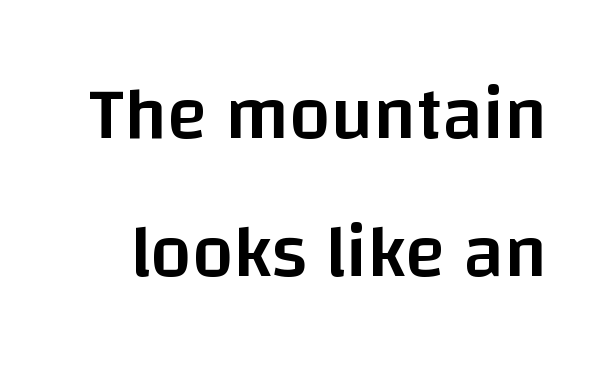
The image shows 74 px semibold sans-serif type, upright; set line spacing 1.86x, normal letter spacing, not underlined; low stroke contrast and a large x-height.
